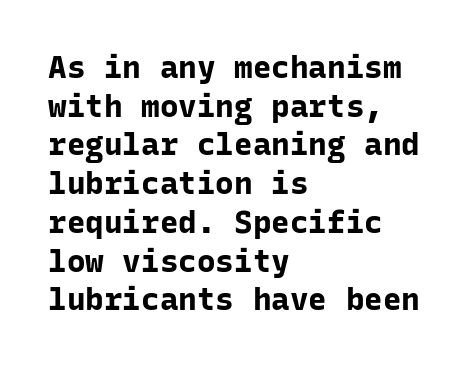
{"serif": "no", "italic": "no", "bold": "yes", "weight": "bold", "width": "normal", "stroke_contrast": "low", "x_height": "medium", "monospaced": "yes", "underline": "no", "align": "left", "line_spacing": "normal", "line_spacing_ratio": 1.25, "letter_spacing": "normal", "letter_spacing_em": 0.0, "glyph_px": 31}
